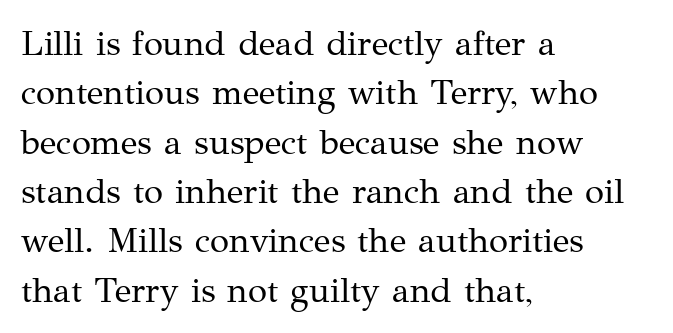
Q: Is the text bold? A: No.
Q: Is the text italic (slanted)? A: No, it is upright.
Q: Is the typeface a serif or a sans-serif typeface? A: Serif.
Q: Is the text underlined? A: No.
Q: How is the paragraph aligned? A: Left-aligned.
Q: Is the spacing between letters normal or unusually wide? A: Normal.
Q: Is the spacing between lines tight, normal or loose? A: Normal.
Q: Width (condensed, normal, or wide)? A: Normal.
Q: Stroke contrast? A: Medium.
Q: x-height? A: Medium.
Q: Monospaced? A: No.
